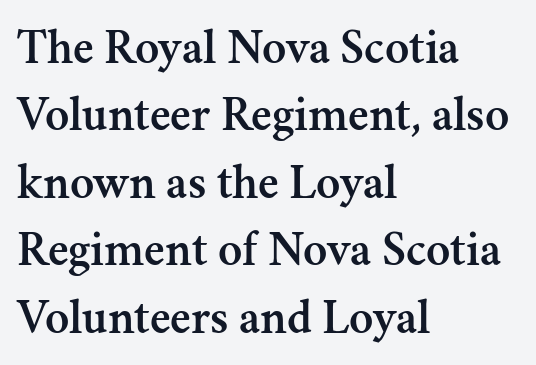
Q: Is the text italic (slanted)? A: No, it is upright.
Q: Is the typeface a serif or a sans-serif typeface? A: Serif.
Q: Is the text underlined? A: No.
Q: How is the paragraph aligned? A: Left-aligned.
Q: Is the spacing between letters normal or unusually wide? A: Normal.
Q: Is the spacing between lines tight, normal or loose? A: Normal.
Q: Width (condensed, normal, or wide)? A: Normal.
Q: Stroke contrast? A: Medium.
Q: x-height? A: Small.
Q: Monospaced? A: No.
